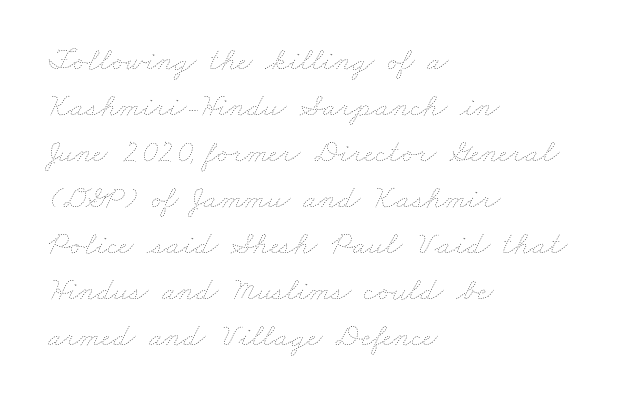
Only glyphs here, with clear space below each row. The weight tops out at a normal text grade. Line starts are locked; line ends wander. How would I describe the line gaps? Plain and ordinary. Short note: letters normally spaced.
